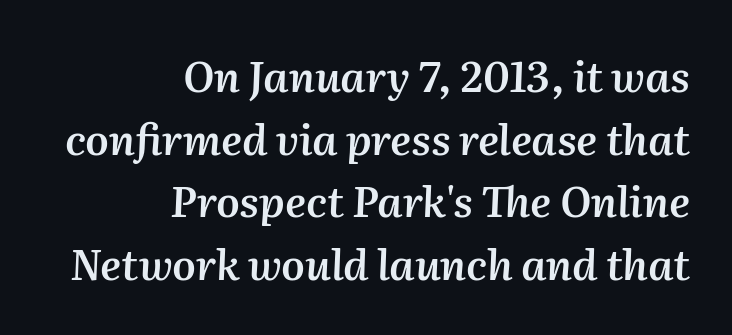
The image shows 42 px semibold type, italic (leaning right); set right-aligned, normal line spacing (1.49x), normal letter spacing, not underlined; medium stroke contrast and a medium x-height.
